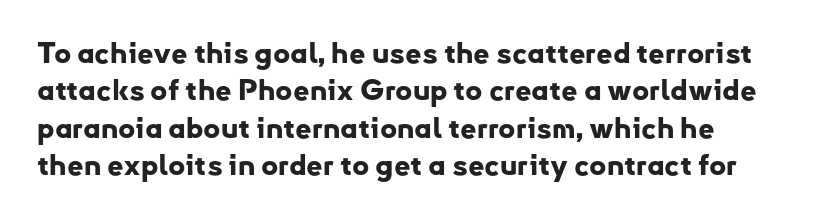
Q: Is the text bold? A: Yes.
Q: Is the text italic (slanted)? A: No, it is upright.
Q: Is the typeface a serif or a sans-serif typeface? A: Sans-serif.
Q: Is the text underlined? A: No.
Q: Is the spacing between letters normal or unusually wide? A: Normal.
Q: Is the spacing between lines tight, normal or loose? A: Normal.
Q: Width (condensed, normal, or wide)? A: Normal.
Q: Stroke contrast? A: Low.
Q: x-height? A: Small.
Q: Monospaced? A: No.
